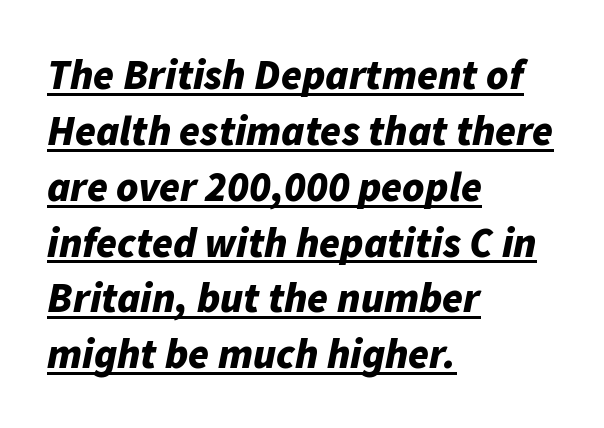
{"italic": "yes", "lean": "right", "slant_degrees": 11, "bold": "yes", "weight": "bold", "width": "normal", "stroke_contrast": "low", "x_height": "medium", "monospaced": "no", "underline": "yes", "align": "left", "line_spacing": "normal", "line_spacing_ratio": 1.33, "letter_spacing": "normal", "letter_spacing_em": 0.0, "glyph_px": 42}
